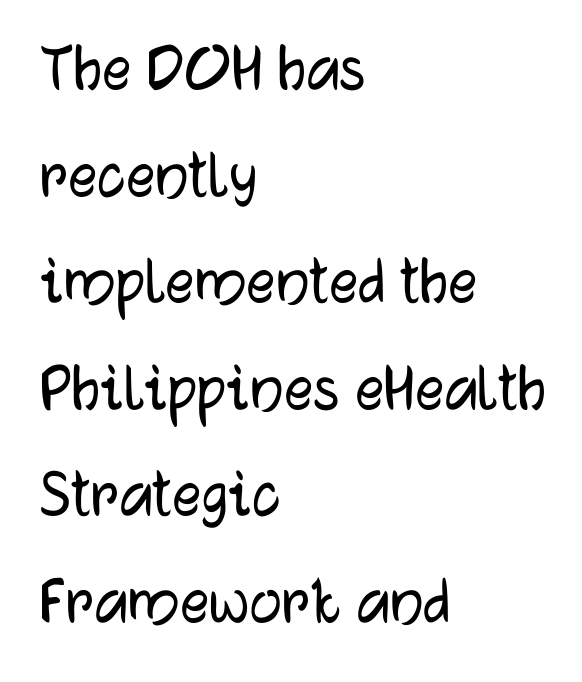
The image shows 72 px sans-serif type, upright; set left-aligned, normal line spacing (1.48x), normal letter spacing, not underlined; low stroke contrast and a medium x-height.
